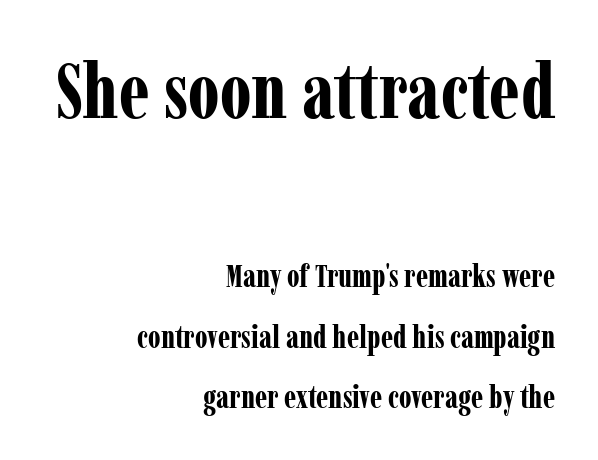
{"serif": "yes", "italic": "no", "bold": "yes", "weight": "bold", "width": "condensed", "stroke_contrast": "low", "x_height": "medium", "monospaced": "no", "underline": "no", "align": "right", "line_spacing": "loose", "line_spacing_ratio": 1.95, "letter_spacing": "normal", "letter_spacing_em": 0.0, "larger_block": "first", "size_ratio": 2.52, "glyph_px": 78}
